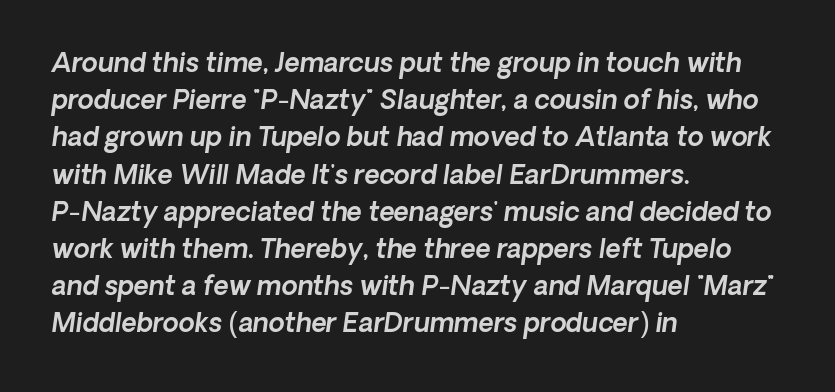
The image shows 26 px text type, italic (leaning right); set left-aligned, normal line spacing (1.43x), normal letter spacing, not underlined.
